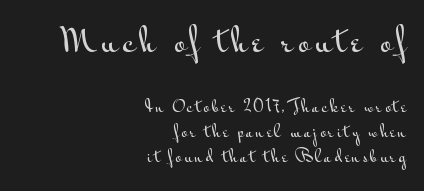
How would I describe the line gaps? Plain and ordinary. This layout puts the oversized block above and the modest block below. The words here are not underlined. Serif or sans? Sans — the stroke terminals are bare. In CSS terms this would be text-align: right.
